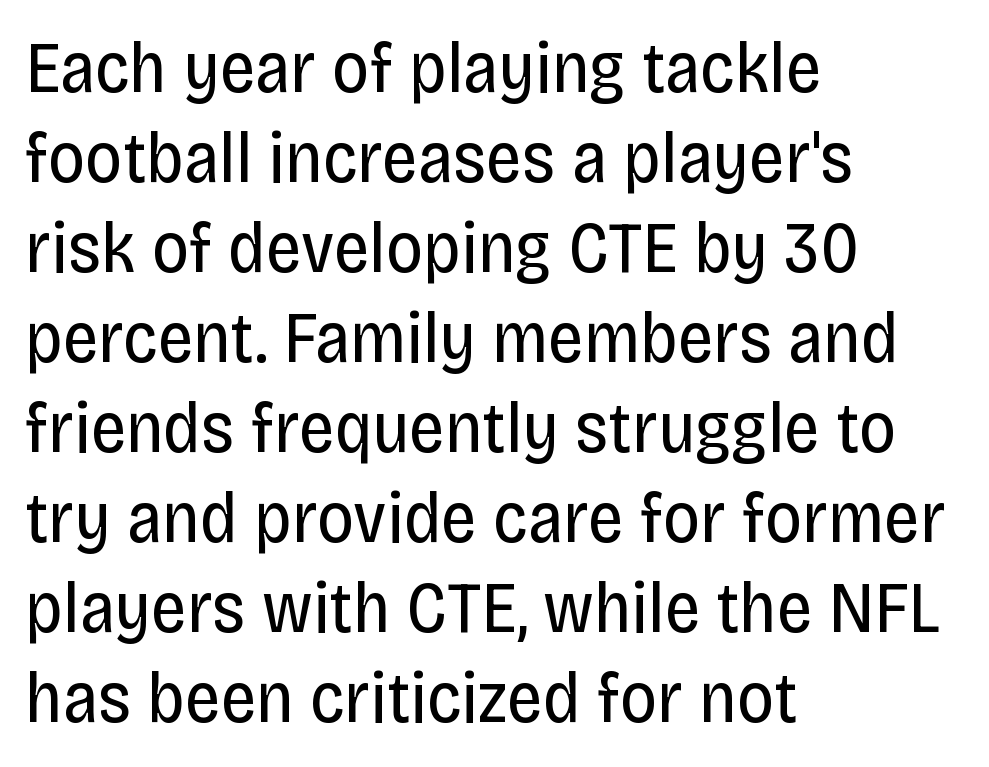
Q: Is the text bold? A: No.
Q: Is the text italic (slanted)? A: No, it is upright.
Q: Is the typeface a serif or a sans-serif typeface? A: Sans-serif.
Q: Is the text underlined? A: No.
Q: How is the paragraph aligned? A: Left-aligned.
Q: Is the spacing between letters normal or unusually wide? A: Normal.
Q: Is the spacing between lines tight, normal or loose? A: Normal.
Q: Width (condensed, normal, or wide)? A: Condensed.
Q: Stroke contrast? A: Low.
Q: x-height? A: Large.
Q: Monospaced? A: No.
